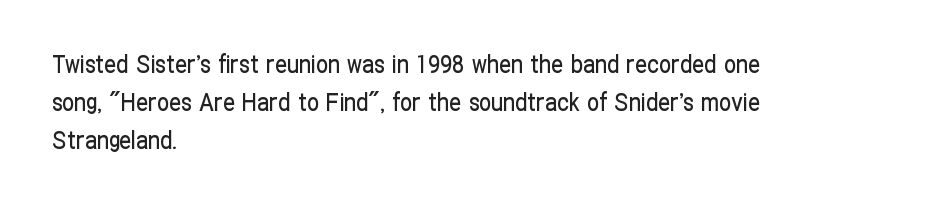
Q: Is the text italic (slanted)? A: No, it is upright.
Q: Is the text underlined? A: No.
Q: How is the paragraph aligned? A: Left-aligned.
Q: Is the spacing between letters normal or unusually wide? A: Normal.
Q: Is the spacing between lines tight, normal or loose? A: Normal.
